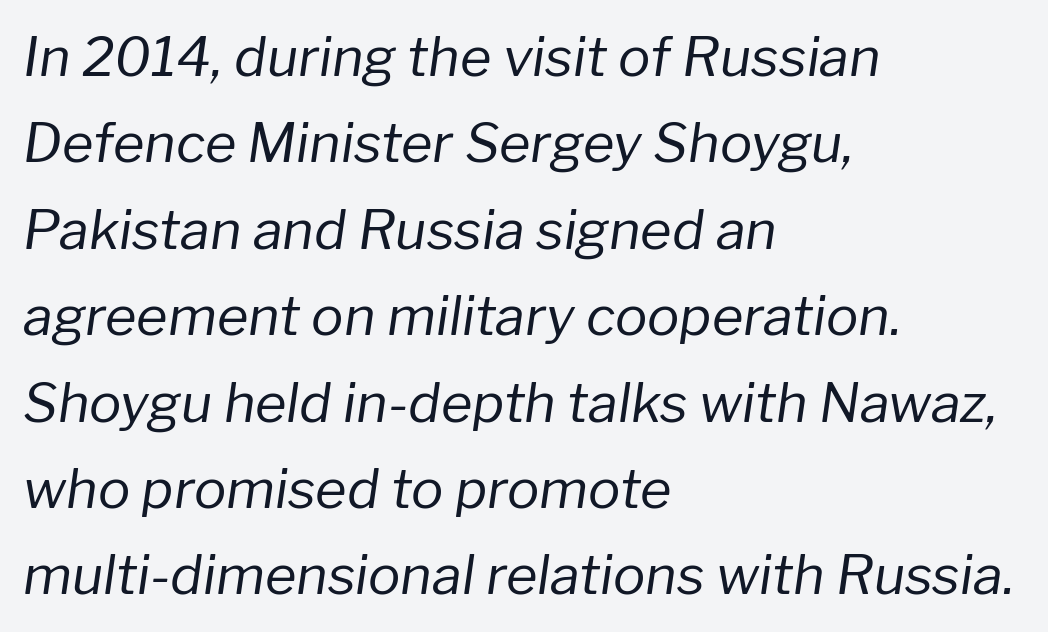
The image shows 54 px regular-weight type, italic (leaning right); set left-aligned, normal line spacing (1.6x), normal letter spacing, not underlined; low stroke contrast and a medium x-height.
